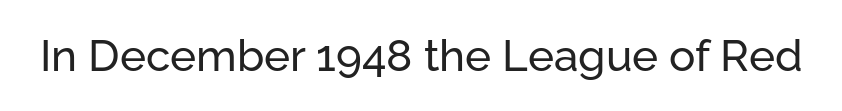
This rendering employs a face without finishing strokes, i.e., a sans-serif. The passage shown is typed in a proportional face where columns would drift. The gaps between neighbouring characters are ordinary and unremarkable. Do the letters lean? They stand straight. This rendering features lettering with no underline.
